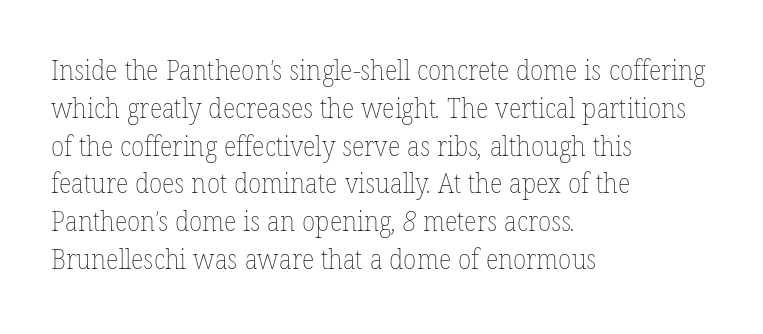
{"bold": "no", "underline": "no", "align": "left", "line_spacing": "normal", "line_spacing_ratio": 1.4, "letter_spacing": "normal", "letter_spacing_em": 0.0, "glyph_px": 27}
